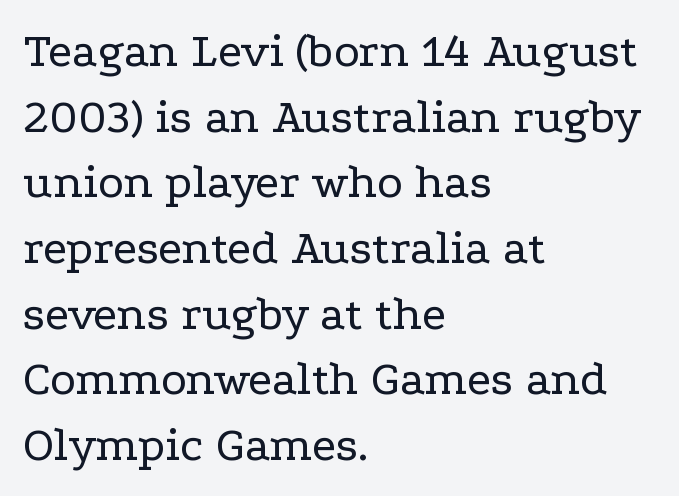
{"serif": "yes", "italic": "no", "bold": "no", "weight": "regular", "width": "wide", "stroke_contrast": "low", "x_height": "medium", "monospaced": "no", "underline": "no", "align": "left", "line_spacing": "normal", "line_spacing_ratio": 1.34, "letter_spacing": "normal", "letter_spacing_em": 0.0, "glyph_px": 49}
